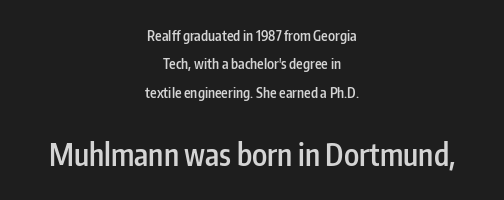
Q: Is the text bold? A: Semi-bold.
Q: Is the text italic (slanted)? A: No, it is upright.
Q: Is the typeface a serif or a sans-serif typeface? A: Sans-serif.
Q: Is the text underlined? A: No.
Q: How is the paragraph aligned? A: Centered.
Q: Is the spacing between letters normal or unusually wide? A: Normal.
Q: Is the spacing between lines tight, normal or loose? A: Loose.
Q: Which block of text is set in a larger size, the first (top) or the second (bottom)? A: The second (bottom) one.
Q: Width (condensed, normal, or wide)? A: Condensed.
Q: Stroke contrast? A: Low.
Q: x-height? A: Medium.
Q: Monospaced? A: No.
